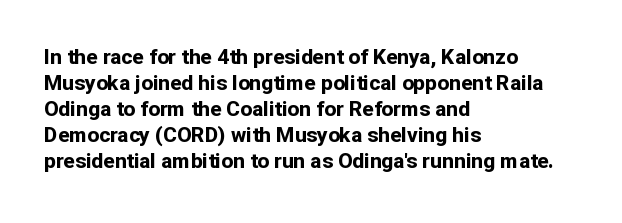
{"italic": "no", "bold": "yes", "underline": "no", "align": "left", "line_spacing_ratio": 1.24, "letter_spacing": "normal", "letter_spacing_em": 0.0, "glyph_px": 21}
